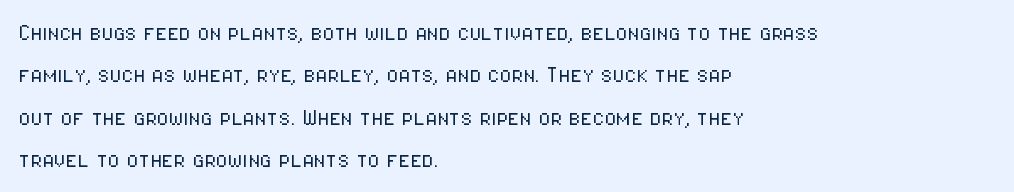
{"italic": "no", "bold": "no", "underline": "no", "align": "left", "line_spacing": "normal", "line_spacing_ratio": 1.57, "letter_spacing": "normal", "letter_spacing_em": 0.0, "glyph_px": 27}
